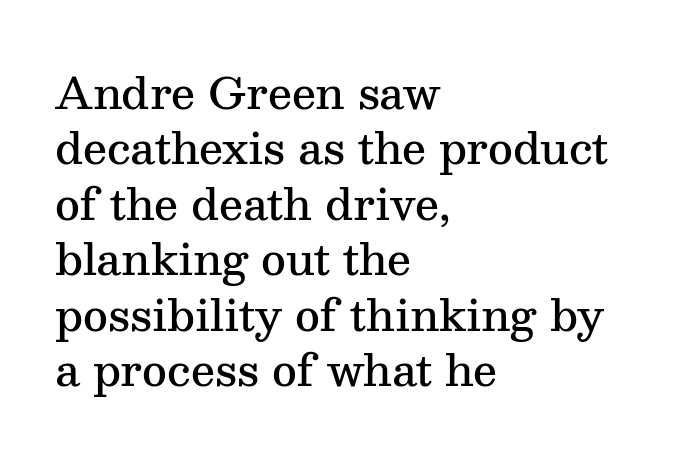
The font family rendered here belongs to the serif group. These lines carry some extra weight — a demibold, not a full bold. The compositor pushed each line to the left boundary. Anything drawn beneath the words? Only blank space. Every character sits straight up, as roman type does.
